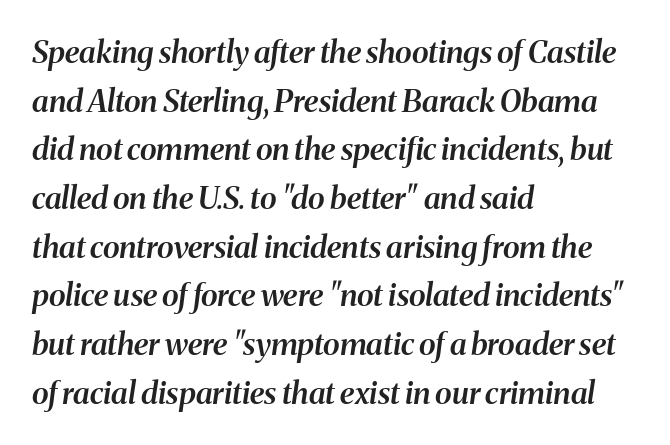
The image shows 31 px semibold serif type, italic (leaning right); set left-aligned, normal line spacing (1.57x), normal letter spacing, not underlined; medium stroke contrast and a medium x-height.
